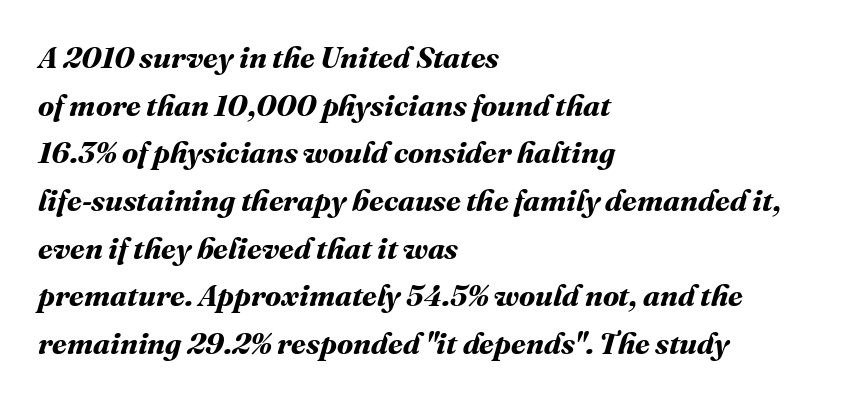
{"bold": "yes", "weight": "bold", "width": "normal", "stroke_contrast": "medium", "x_height": "medium", "monospaced": "no", "underline": "no", "align": "left", "line_spacing": "normal", "line_spacing_ratio": 1.59, "letter_spacing": "normal", "letter_spacing_em": 0.0, "glyph_px": 30}
